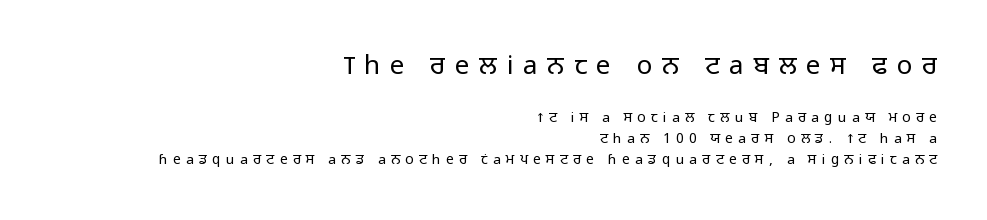
Stems and bowls with no extra thickness — not bold. The specimen reads as upright at a glance. Teacher's note: observe the even right margin — that is flush-right alignment. What's the leading like? Ordinary, nothing unusual.
